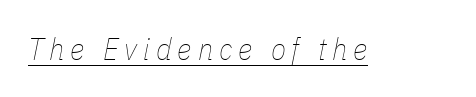
Q: Is the text bold? A: No.
Q: Is the text italic (slanted)? A: Yes, it leans right by about 11 degrees.
Q: Is the text underlined? A: Yes.
Q: Width (condensed, normal, or wide)? A: Condensed.
Q: Stroke contrast? A: Low.
Q: x-height? A: Medium.
Q: Monospaced? A: No.
